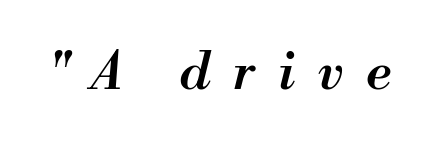
The image shows 52 px semibold type, italic (leaning right); set unusually wide letter spacing (+0.44 em), not underlined; medium stroke contrast and a small x-height.
